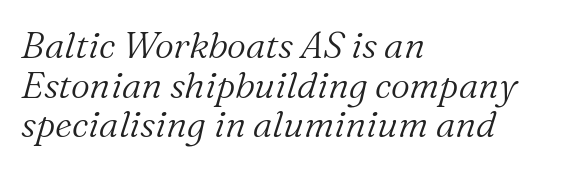
Q: Is the text bold? A: No.
Q: Is the text italic (slanted)? A: Yes, it leans right by about 16 degrees.
Q: Is the typeface a serif or a sans-serif typeface? A: Serif.
Q: Is the text underlined? A: No.
Q: How is the paragraph aligned? A: Left-aligned.
Q: Is the spacing between letters normal or unusually wide? A: Normal.
Q: Is the spacing between lines tight, normal or loose? A: Tight.
Q: Width (condensed, normal, or wide)? A: Normal.
Q: Stroke contrast? A: Medium.
Q: x-height? A: Medium.
Q: Monospaced? A: No.
